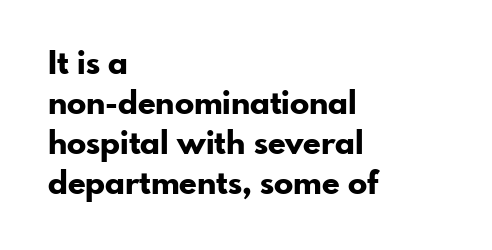
The image shows 32 px bold sans-serif type, upright; set left-aligned, normal line spacing (1.25x), normal letter spacing, not underlined; low stroke contrast and a small x-height.
